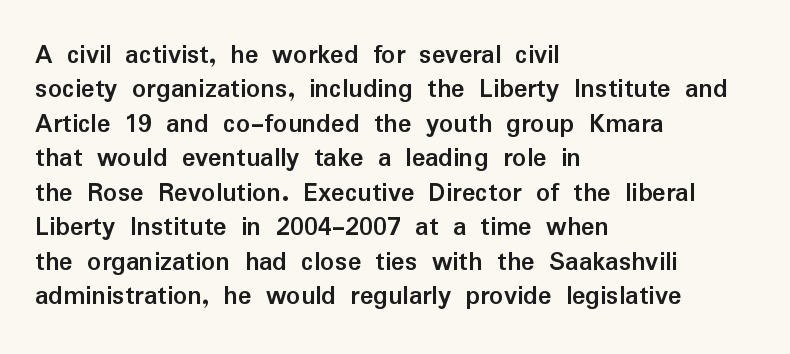
{"serif": "no", "italic": "no", "bold": "yes", "weight": "semibold", "width": "normal", "stroke_contrast": "low", "x_height": "medium", "monospaced": "no", "underline": "no", "align": "left", "line_spacing_ratio": 1.23, "letter_spacing": "normal", "letter_spacing_em": 0.0, "glyph_px": 28}
